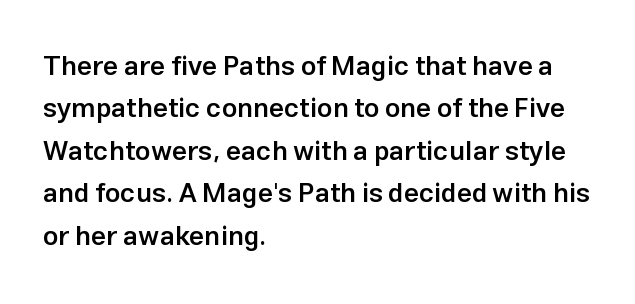
{"italic": "no", "bold": "semi", "underline": "no", "align": "left", "line_spacing": "normal", "line_spacing_ratio": 1.57, "letter_spacing": "normal", "letter_spacing_em": 0.0, "glyph_px": 27}
